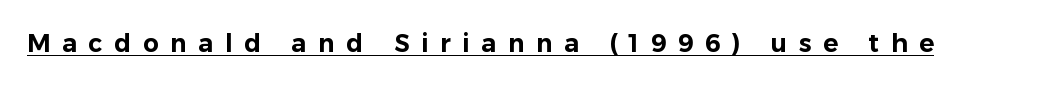
{"italic": "no", "underline": "yes", "letter_spacing": "wide", "letter_spacing_em": 0.46, "glyph_px": 25}
